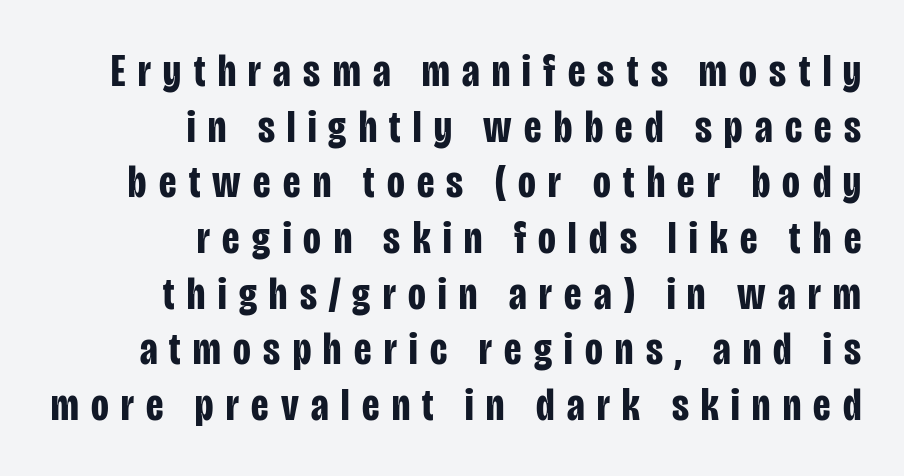
A typesetter would mark this as roman, not italic. Unmarked baselines from the first word to the last. A flush-right, rag-left setting is used for this passage. This is heavy type, rendered in bold. You could not count columns in this text — the font is proportionally spaced. Glyph-to-glyph distance is far greater than everyday printed text.
